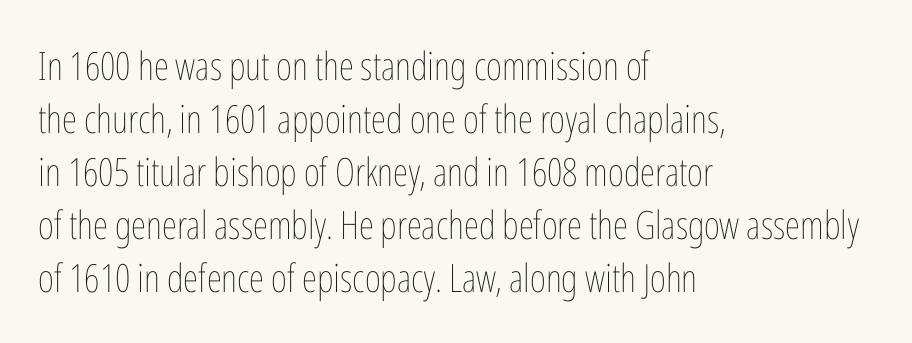
{"italic": "no", "bold": "no", "weight": "thin", "width": "condensed", "stroke_contrast": "low", "x_height": "medium", "monospaced": "no", "underline": "no", "align": "left", "line_spacing": "normal", "line_spacing_ratio": 1.36, "letter_spacing": "normal", "letter_spacing_em": 0.0, "glyph_px": 39}
